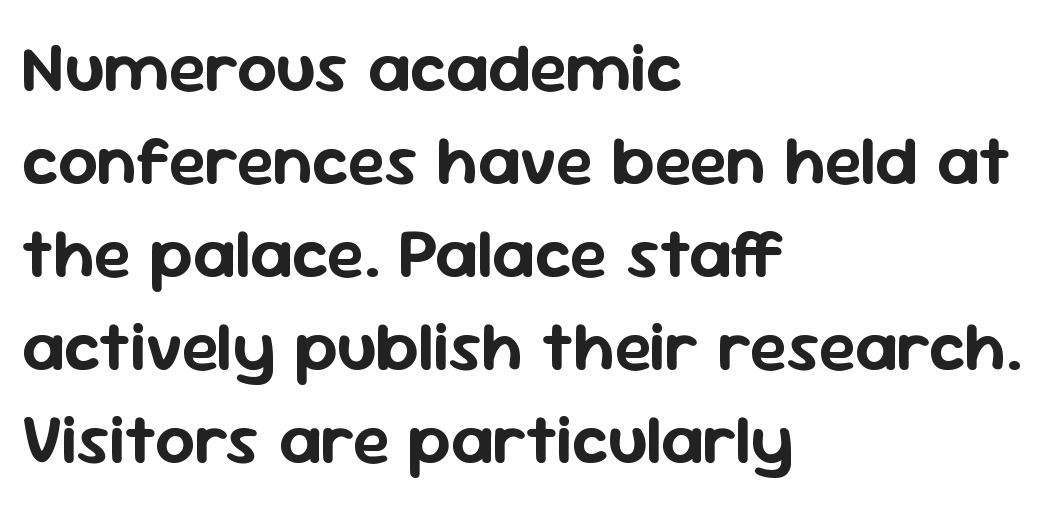
Q: Is the text italic (slanted)? A: No, it is upright.
Q: Is the typeface a serif or a sans-serif typeface? A: Sans-serif.
Q: Is the text underlined? A: No.
Q: How is the paragraph aligned? A: Left-aligned.
Q: Is the spacing between letters normal or unusually wide? A: Normal.
Q: Is the spacing between lines tight, normal or loose? A: Normal.
Q: Width (condensed, normal, or wide)? A: Normal.
Q: Stroke contrast? A: Low.
Q: x-height? A: Medium.
Q: Monospaced? A: No.
